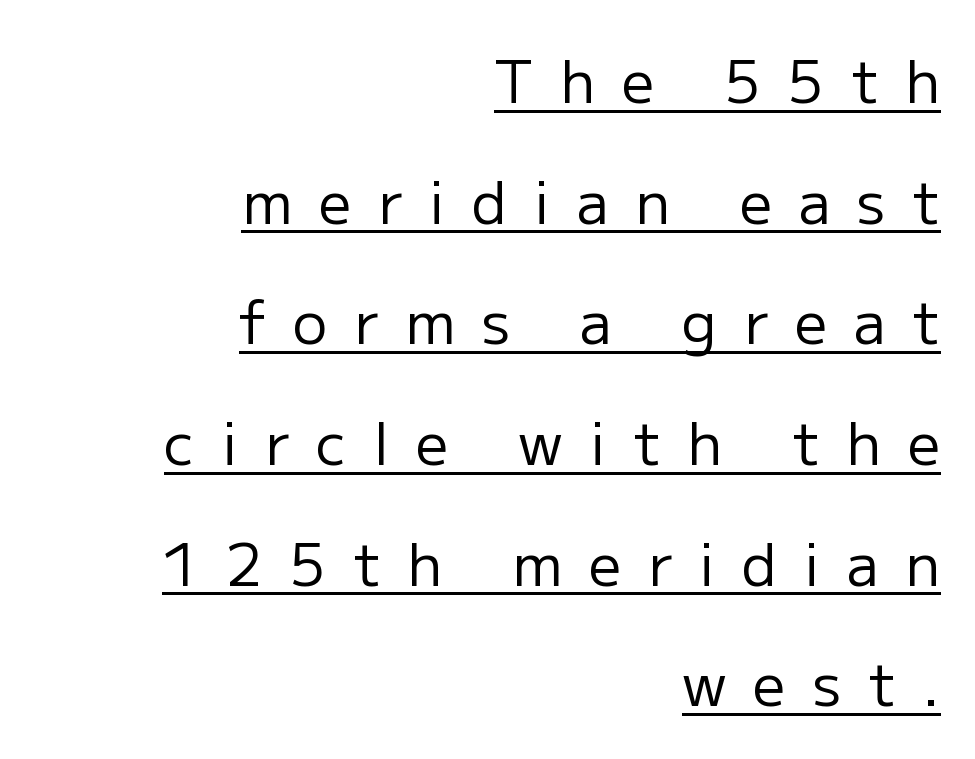
Q: Is the text bold? A: No.
Q: Is the text italic (slanted)? A: No, it is upright.
Q: Is the typeface a serif or a sans-serif typeface? A: Sans-serif.
Q: Is the text underlined? A: Yes.
Q: How is the paragraph aligned? A: Right-aligned.
Q: Is the spacing between letters normal or unusually wide? A: Unusually wide.
Q: Is the spacing between lines tight, normal or loose? A: Loose.
Q: Width (condensed, normal, or wide)? A: Normal.
Q: Stroke contrast? A: Low.
Q: x-height? A: Medium.
Q: Monospaced? A: No.
